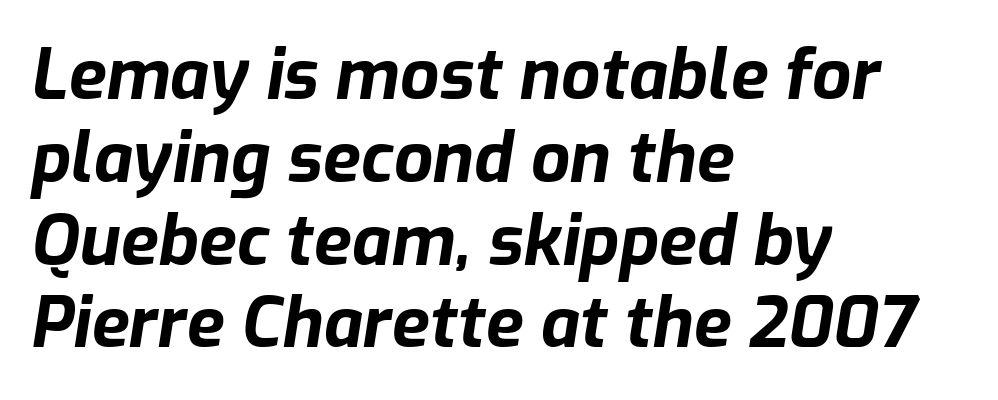
Q: Is the text bold? A: Yes.
Q: Is the text italic (slanted)? A: Yes, it leans right by about 9 degrees.
Q: Is the text underlined? A: No.
Q: How is the paragraph aligned? A: Left-aligned.
Q: Is the spacing between letters normal or unusually wide? A: Normal.
Q: Width (condensed, normal, or wide)? A: Normal.
Q: Stroke contrast? A: Low.
Q: x-height? A: Medium.
Q: Monospaced? A: No.
